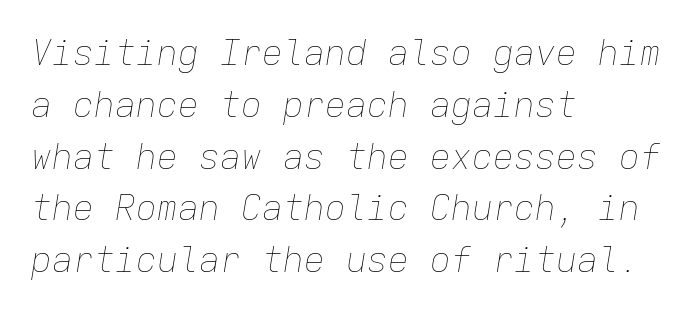
The image shows 35 px thin type, italic (leaning right), monospaced; set left-aligned, normal line spacing (1.48x), normal letter spacing, not underlined; low stroke contrast and a medium x-height.
